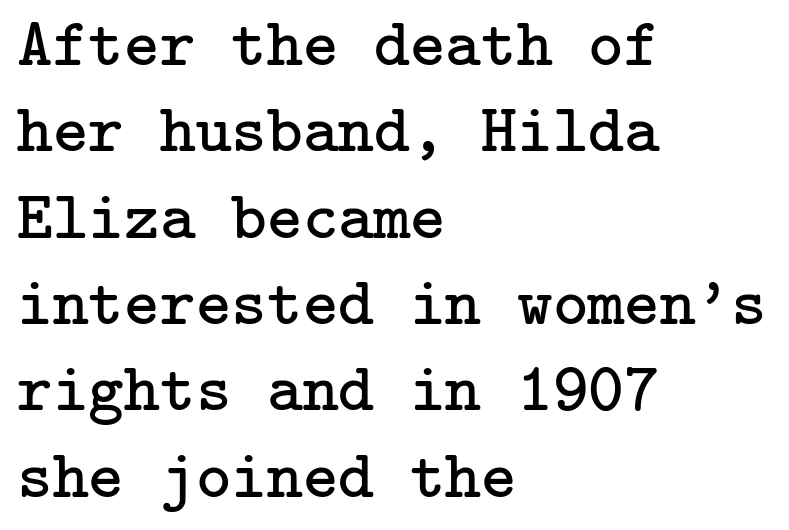
The image shows 68 px regular-weight serif type, upright; set left-aligned, normal line spacing (1.27x), normal letter spacing, not underlined; low stroke contrast and a medium x-height.
